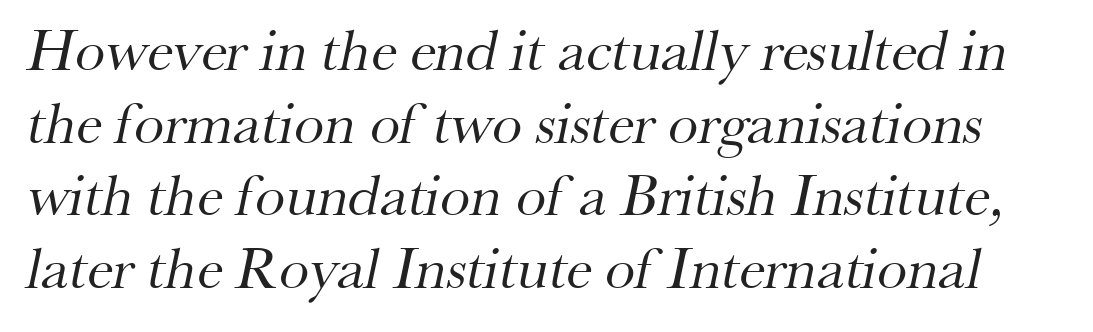
A typesetter would label this face a serif. Note the varied advance widths — an 'i' is clearly narrower than an 'm'. Stems here are at most as thick as an everyday book face. Descender tails drop into unmarked territory. This rendering leaves character spacing at its baseline value.
